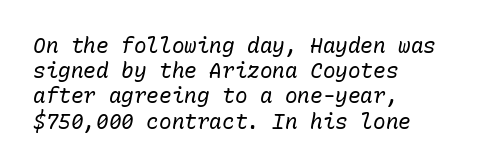
The image shows 21 px text type, italic (leaning right); set left-aligned, line spacing 1.2x, normal letter spacing, not underlined.
